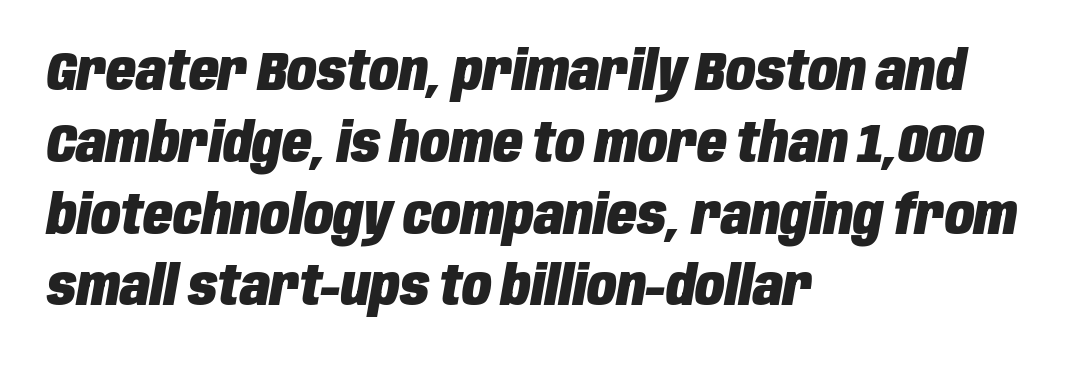
{"italic": "yes", "lean": "right", "slant_degrees": 10, "bold": "yes", "weight": "heavy", "width": "condensed", "stroke_contrast": "low", "x_height": "large", "monospaced": "no", "underline": "no", "align": "left", "line_spacing": "normal", "line_spacing_ratio": 1.33, "letter_spacing": "normal", "letter_spacing_em": 0.0, "glyph_px": 54}
